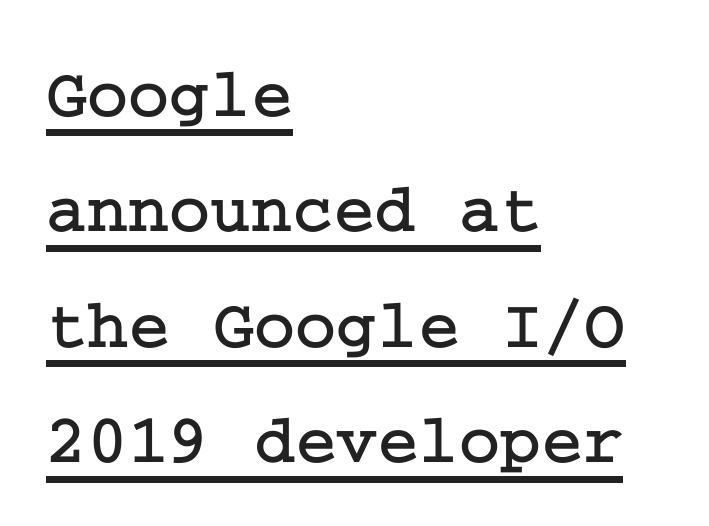
The image shows 70 px serif type, upright; set left-aligned, normal line spacing (1.65x), normal letter spacing, underlined; low stroke contrast and a medium x-height.
